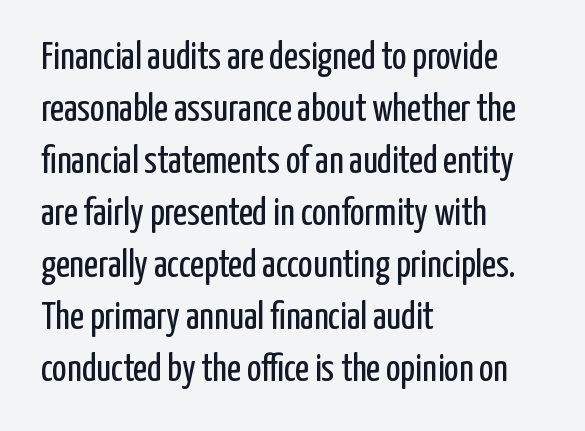
The image shows 38 px regular-weight, condensed sans-serif type, upright; set left-aligned, normal line spacing (1.37x), normal letter spacing, not underlined; low stroke contrast and a medium x-height.
